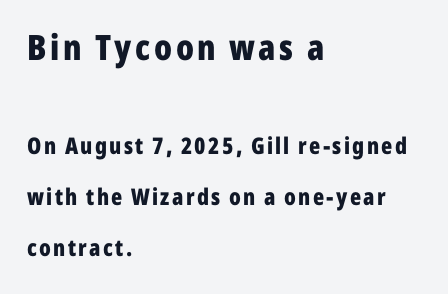
Q: Is the text bold? A: Yes.
Q: Is the text italic (slanted)? A: No, it is upright.
Q: Is the typeface a serif or a sans-serif typeface? A: Sans-serif.
Q: Is the text underlined? A: No.
Q: How is the paragraph aligned? A: Left-aligned.
Q: Is the spacing between lines tight, normal or loose? A: Loose.
Q: Which block of text is set in a larger size, the first (top) or the second (bottom)? A: The first (top) one.
Q: Width (condensed, normal, or wide)? A: Condensed.
Q: Stroke contrast? A: Low.
Q: x-height? A: Medium.
Q: Monospaced? A: No.
